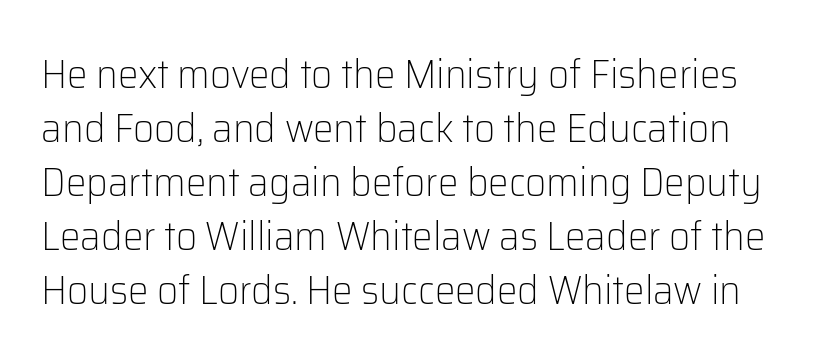
Q: Is the text bold? A: No.
Q: Is the text italic (slanted)? A: No, it is upright.
Q: Is the typeface a serif or a sans-serif typeface? A: Sans-serif.
Q: Is the text underlined? A: No.
Q: Is the spacing between letters normal or unusually wide? A: Normal.
Q: Is the spacing between lines tight, normal or loose? A: Normal.
Q: Width (condensed, normal, or wide)? A: Normal.
Q: Stroke contrast? A: Low.
Q: x-height? A: Medium.
Q: Monospaced? A: No.
